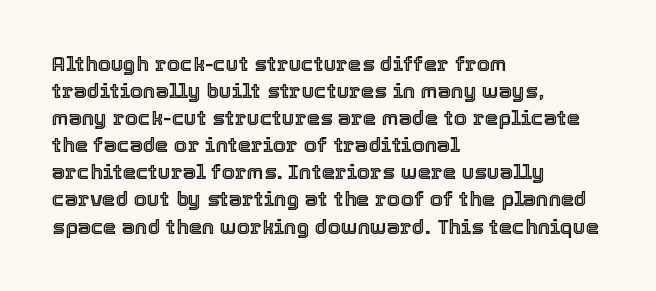
The image shows 21 px text type, upright; set left-aligned, normal line spacing (1.29x), normal letter spacing, not underlined.
